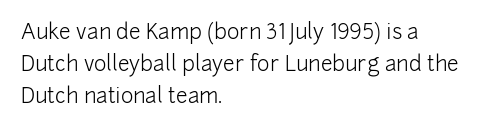
Is the block centered? No — it sits flush against the left margin. Honestly, the row spacing looks completely unremarkable. Check under the words: just untouched page. Ascenders rise straight up at ninety degrees. Nobody touched the tracking dial on this one.
